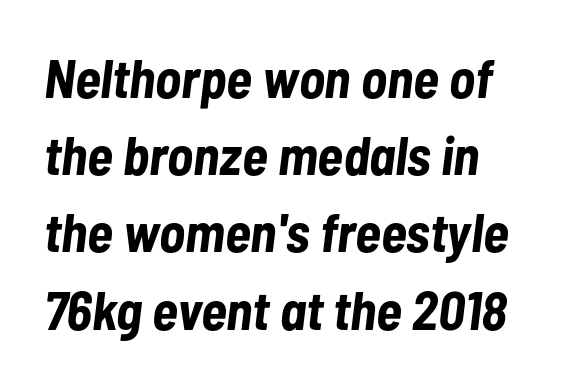
Observe the lean: these are italic letterforms. Note the varied advance widths — an 'i' is clearly narrower than an 'm'. Regarding leading, the lines here are spaced in the standard way. Anything drawn beneath the words? Only blank space. The passage shown has conventional tracking throughout. Notice how thick the strokes are: this is what a full bold looks like.
